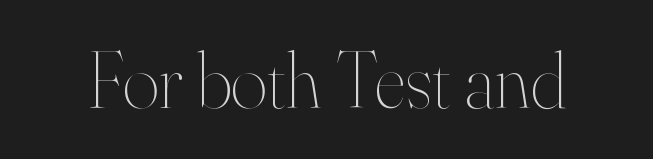
{"italic": "no", "bold": "no", "weight": "thin", "width": "normal", "stroke_contrast": "high", "x_height": "small", "monospaced": "no", "underline": "no", "letter_spacing": "normal", "letter_spacing_em": 0.0, "glyph_px": 79}
